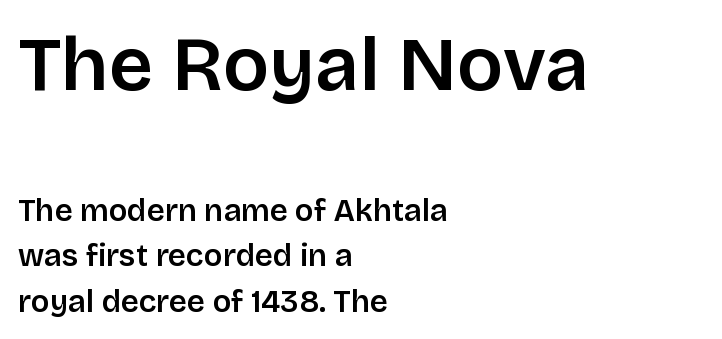
Q: Is the text bold? A: Semi-bold.
Q: Is the text italic (slanted)? A: No, it is upright.
Q: Is the typeface a serif or a sans-serif typeface? A: Sans-serif.
Q: Is the text underlined? A: No.
Q: How is the paragraph aligned? A: Left-aligned.
Q: Is the spacing between letters normal or unusually wide? A: Normal.
Q: Is the spacing between lines tight, normal or loose? A: Normal.
Q: Which block of text is set in a larger size, the first (top) or the second (bottom)? A: The first (top) one.
Q: Width (condensed, normal, or wide)? A: Normal.
Q: Stroke contrast? A: Low.
Q: x-height? A: Large.
Q: Monospaced? A: No.
